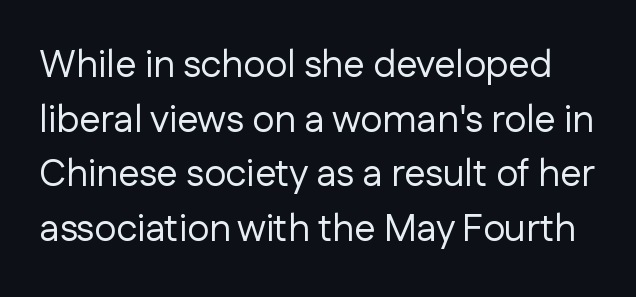
{"serif": "no", "italic": "no", "bold": "no", "weight": "regular", "width": "normal", "stroke_contrast": "low", "x_height": "medium", "monospaced": "no", "underline": "no", "line_spacing": "normal", "line_spacing_ratio": 1.44, "letter_spacing": "normal", "letter_spacing_em": 0.0, "glyph_px": 38}
